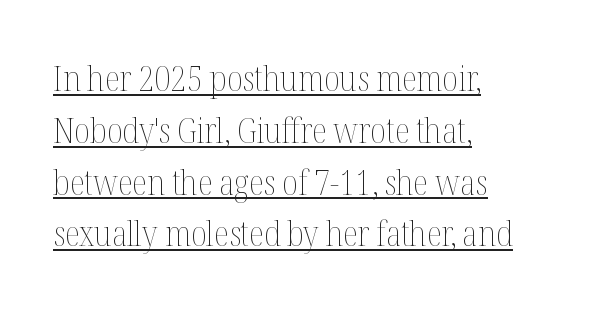
{"italic": "no", "bold": "no", "weight": "thin", "width": "condensed", "stroke_contrast": "medium", "x_height": "medium", "monospaced": "no", "underline": "yes", "align": "left", "line_spacing": "normal", "line_spacing_ratio": 1.48, "letter_spacing": "normal", "letter_spacing_em": 0.0, "glyph_px": 35}
